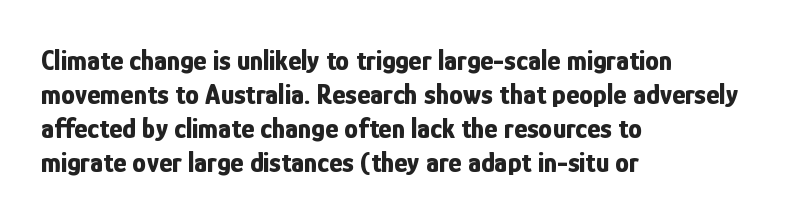
The image shows 28 px bold, condensed sans-serif type, upright; set left-aligned, line spacing 1.22x, normal letter spacing, not underlined; low stroke contrast and a medium x-height.
